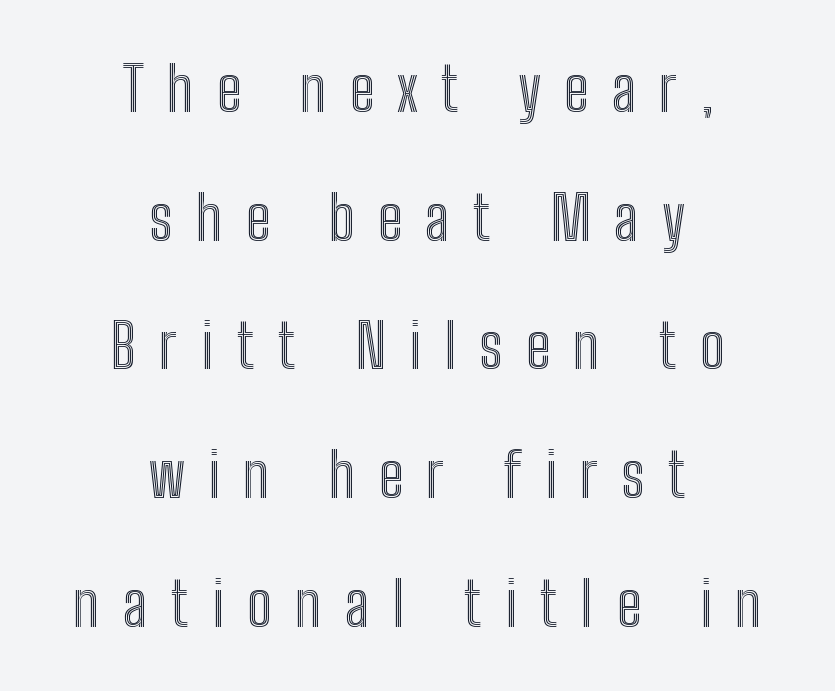
The image shows 61 px condensed type, upright; set centered, loose line spacing (2.11x), unusually wide letter spacing (+0.38 em), not underlined; a medium x-height.
